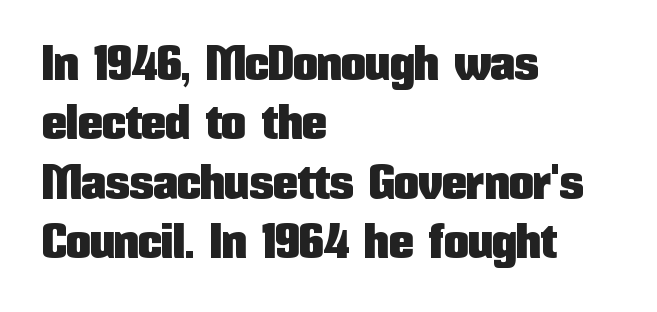
The image shows 49 px condensed sans-serif type, upright; set left-aligned, line spacing 1.21x, normal letter spacing, not underlined; low stroke contrast and a medium x-height.
